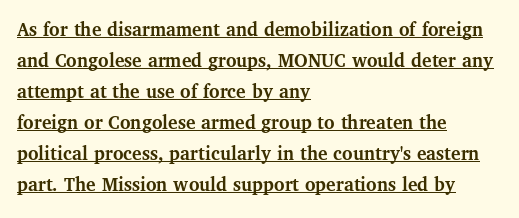
Typeset ragged right — the left edge is the straight one. Ascenders rise straight up at ninety degrees. Somebody hit Ctrl+U on this one — the words are underlined. On the weight axis this lands at bold, roughly 700. Nobody touched the tracking dial on this one.
